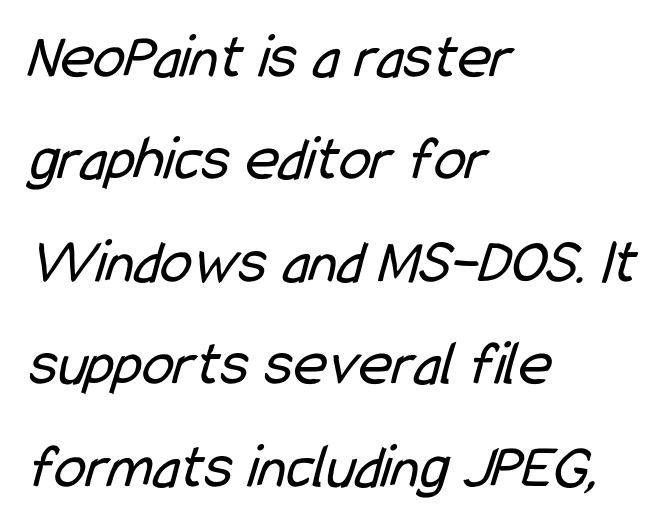
Reading down the block, your eye returns to a fixed left position each line. The tracking reads as untouched default to a designer's eye. Rule under the text: the space is simply empty. Character widths vary here, with narrow letters taking less room than wide ones.
